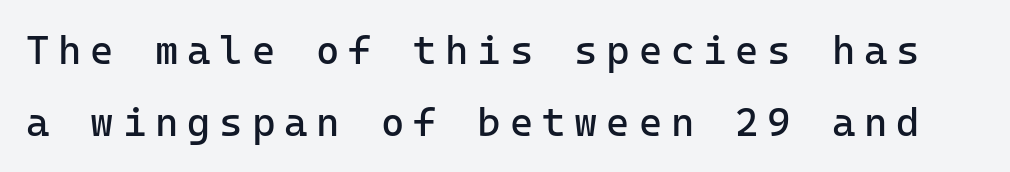
Clear beneath every line of the passage. This rendering widens character spacing well past its baseline value. Nothing sits at the stroke ends, so this counts as sans-serif. Weight: regular or lighter. Posture: vertical.
